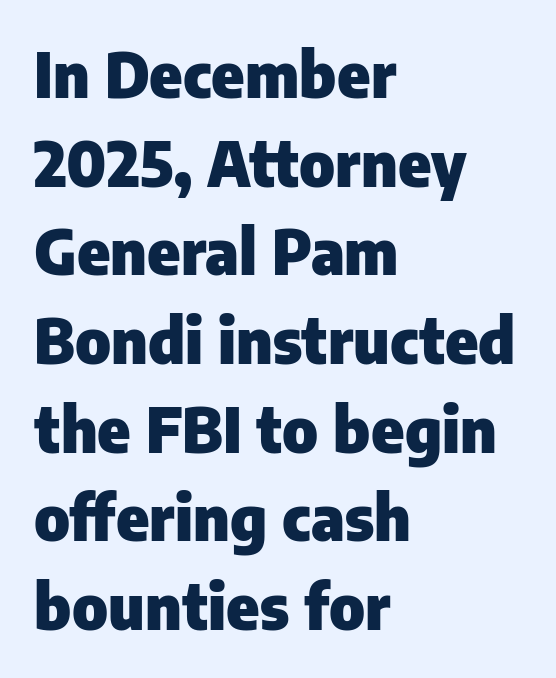
{"serif": "no", "italic": "no", "bold": "yes", "weight": "heavy", "width": "normal", "stroke_contrast": "low", "x_height": "medium", "monospaced": "no", "underline": "no", "align": "left", "line_spacing": "normal", "line_spacing_ratio": 1.43, "letter_spacing": "normal", "letter_spacing_em": 0.0, "glyph_px": 62}
